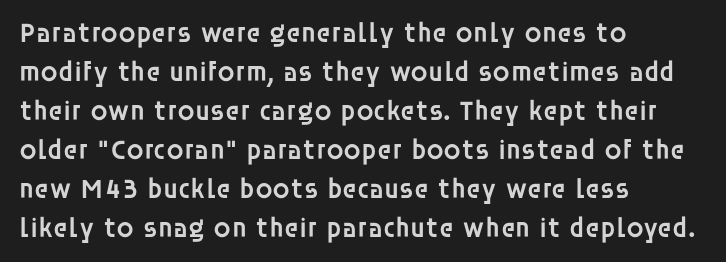
{"serif": "no", "italic": "no", "bold": "semi", "weight": "semibold", "width": "normal", "stroke_contrast": "low", "x_height": "large", "monospaced": "no", "underline": "no", "align": "left", "line_spacing": "normal", "line_spacing_ratio": 1.39, "letter_spacing": "normal", "letter_spacing_em": 0.0, "glyph_px": 28}
